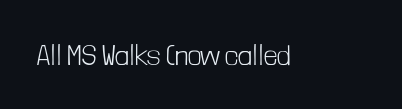
The image shows 29 px light, condensed sans-serif type, upright; set normal letter spacing, not underlined; low stroke contrast and a medium x-height.
